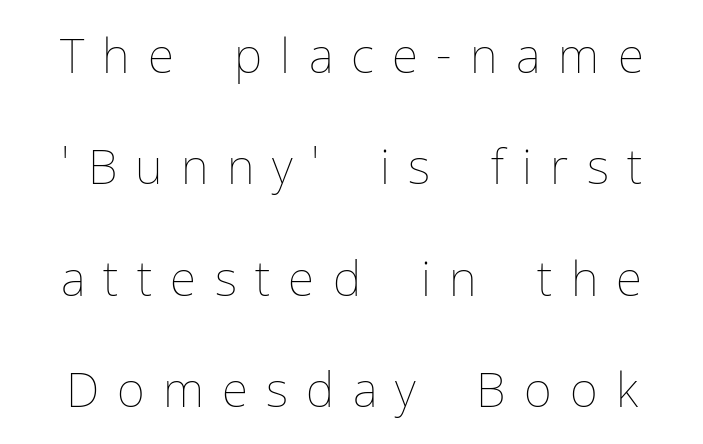
{"italic": "no", "bold": "no", "weight": "thin", "width": "normal", "stroke_contrast": "low", "x_height": "medium", "monospaced": "no", "underline": "no", "line_spacing": "loose", "line_spacing_ratio": 2.32, "letter_spacing": "wide", "letter_spacing_em": 0.38, "glyph_px": 48}
